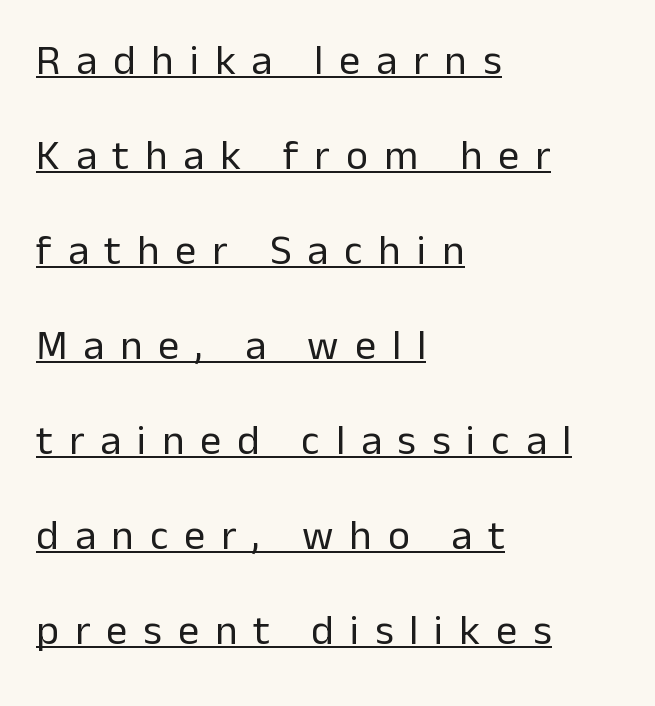
Stem width sits at or under what a default text font uses. The rendering inserts visible extra space after every character. Examine the stroke ends and you'll find no serifs. This sample has the flowing, uneven cadence of proportional lettering.
